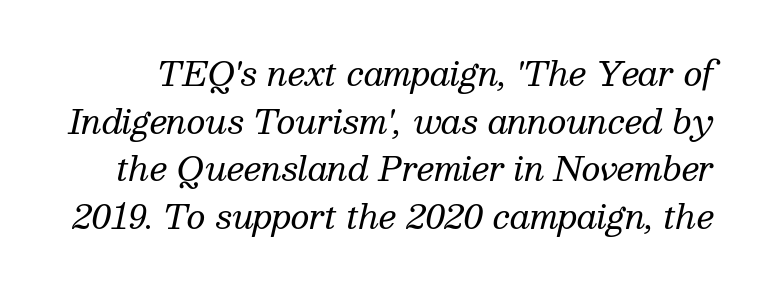
The image shows 33 px regular-weight serif type, italic (leaning right); set normal line spacing (1.44x), normal letter spacing, not underlined; medium stroke contrast and a medium x-height.
